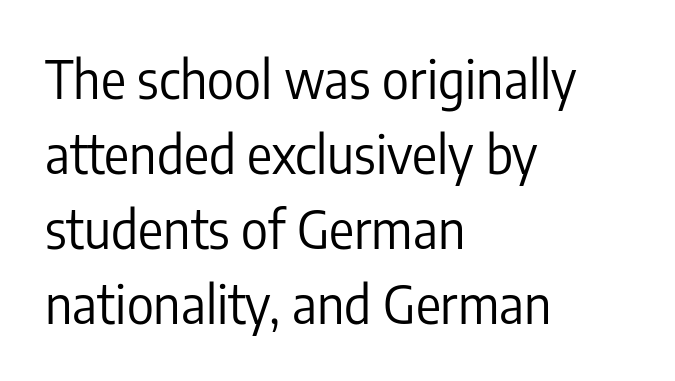
The image shows 52 px regular-weight, condensed sans-serif type, upright; set left-aligned, normal line spacing (1.44x), normal letter spacing, not underlined; low stroke contrast and a medium x-height.
